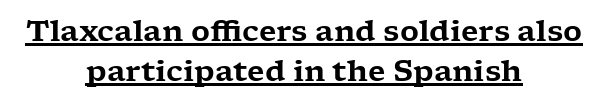
{"serif": "yes", "italic": "no", "width": "wide", "stroke_contrast": "low", "x_height": "medium", "monospaced": "no", "underline": "yes", "align": "center", "line_spacing": "normal", "line_spacing_ratio": 1.37, "letter_spacing": "normal", "letter_spacing_em": 0.0, "glyph_px": 29}
